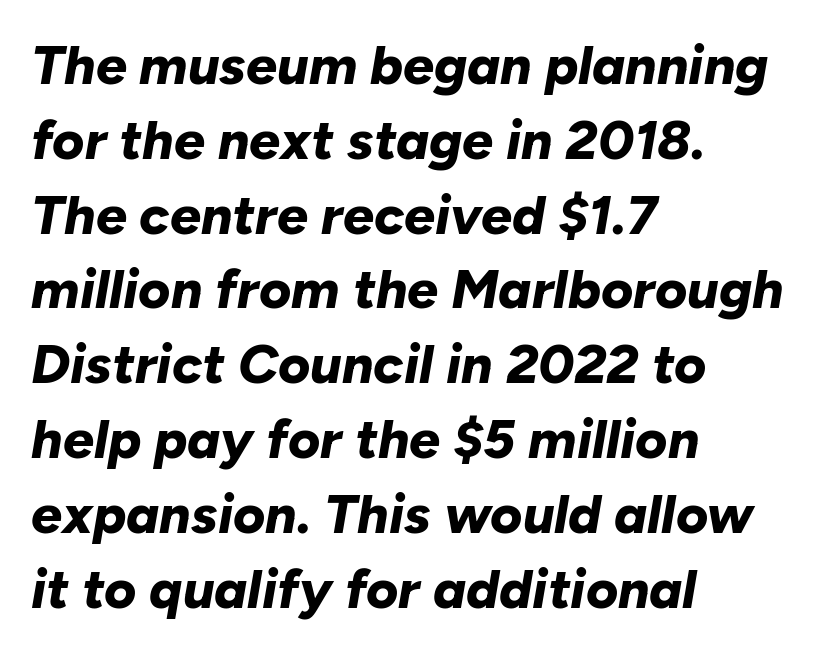
The image shows 55 px bold type, italic (leaning right); set left-aligned, normal line spacing (1.36x), normal letter spacing, not underlined; low stroke contrast and a medium x-height.
